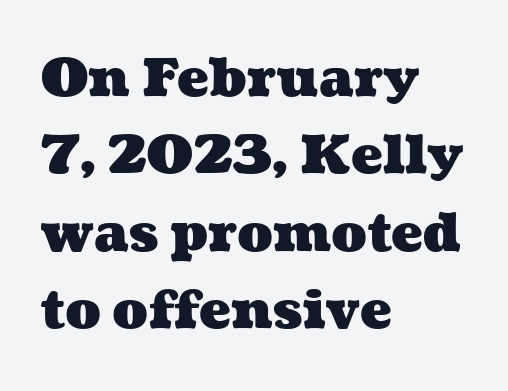
{"bold": "yes", "weight": "heavy", "width": "wide", "stroke_contrast": "medium", "x_height": "medium", "monospaced": "no", "underline": "no", "align": "left", "line_spacing": "normal", "line_spacing_ratio": 1.46, "letter_spacing": "normal", "letter_spacing_em": 0.0, "glyph_px": 53}
